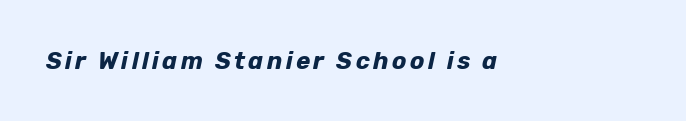
The image shows 24 px bold type, italic (leaning right); set not underlined.
